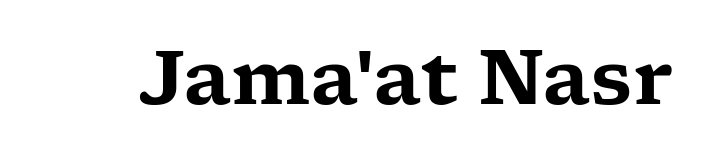
{"serif": "yes", "italic": "no", "width": "wide", "stroke_contrast": "low", "x_height": "medium", "monospaced": "no", "underline": "no", "letter_spacing": "normal", "letter_spacing_em": 0.0, "glyph_px": 75}
